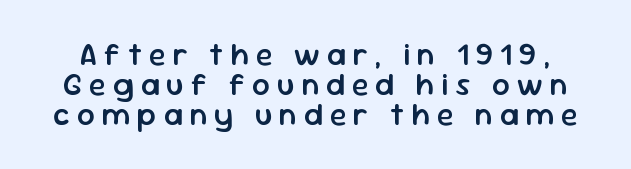
Line spacing here is tight. Observe the wide spacing: letters keep a clear distance from each other. Beneath every word, the page is bare. A fair bit of extra ink — the face is semibold, not bold.
